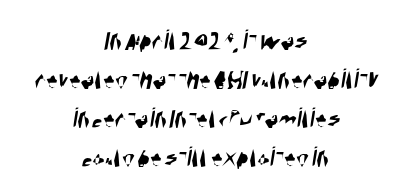
{"serif": "no", "width": "condensed", "stroke_contrast": "high", "x_height": "large", "monospaced": "no", "underline": "no", "align": "center", "line_spacing": "normal", "line_spacing_ratio": 1.34, "letter_spacing": "normal", "letter_spacing_em": 0.0, "glyph_px": 29}
